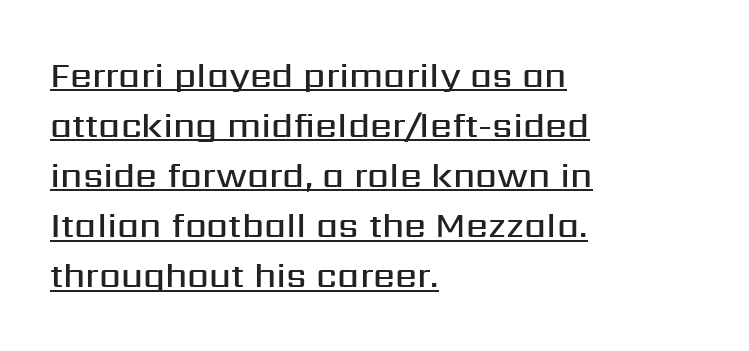
The passage shown stacks its lines at a standard gap. Does the weight exceed regular? Yes, but only to semibold. The passage shown is underscored from start to finish. Every row of glyphs begins at an identical x-position on the left. When letters stand straight like this, we call the style roman or upright. This sample has the flowing, uneven cadence of proportional lettering.
